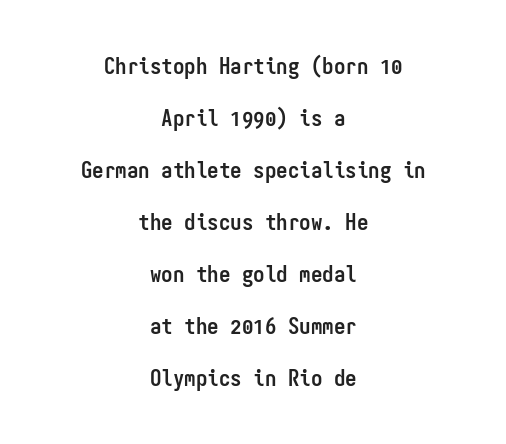
The image shows 23 px bold type, upright; set centered, loose line spacing (2.26x), normal letter spacing, not underlined.
